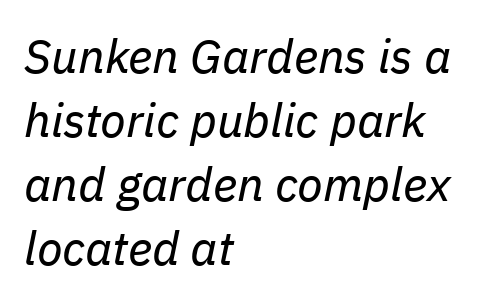
Each new line begins a customary step beneath the previous one. Nobody touched the tracking dial on this one. Weight: not bold — regular or lighter. Descenders are the only things crossing below the line. The text block is weighted toward the left margin, trailing off unevenly rightward.
